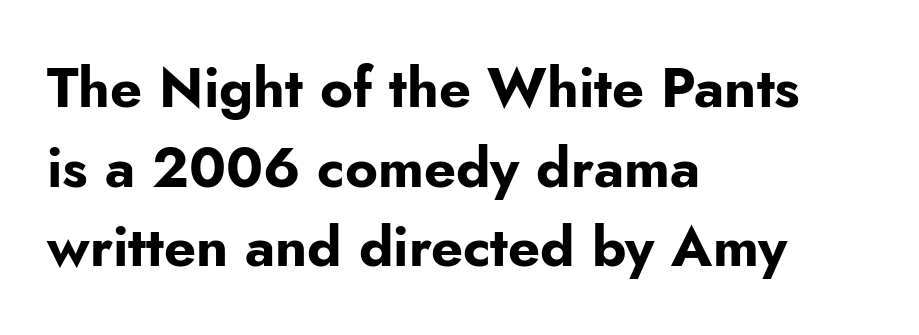
{"serif": "no", "italic": "no", "bold": "yes", "weight": "bold", "width": "normal", "stroke_contrast": "low", "x_height": "small", "monospaced": "no", "underline": "no", "align": "left", "line_spacing": "normal", "line_spacing_ratio": 1.42, "letter_spacing": "normal", "letter_spacing_em": 0.0, "glyph_px": 56}
